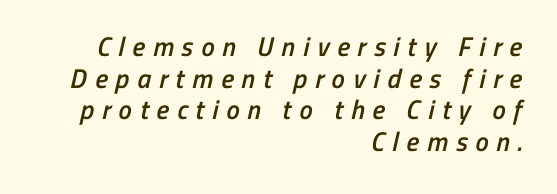
{"bold": "semi", "underline": "no", "align": "right", "line_spacing_ratio": 1.17, "letter_spacing": "wide", "letter_spacing_em": 0.29, "glyph_px": 27}
